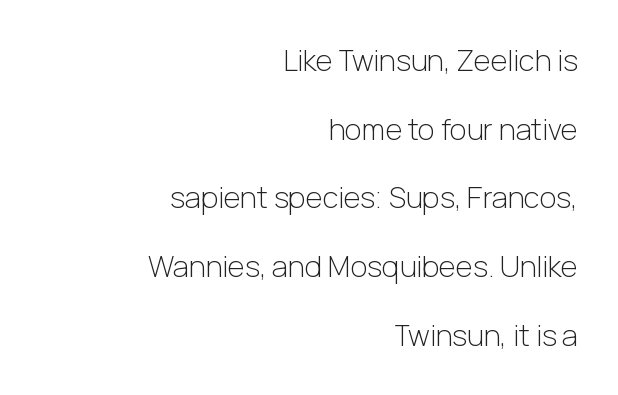
Examine the stroke ends and you'll find no serifs. Proportional: the letters do not fall into vertical columns. This is not heavy type; no bold has been used. Rendered with straight, roman letterforms. Line ends are locked; line starts wander. Here the glyphs are tracked normally, forming tight word shapes.
